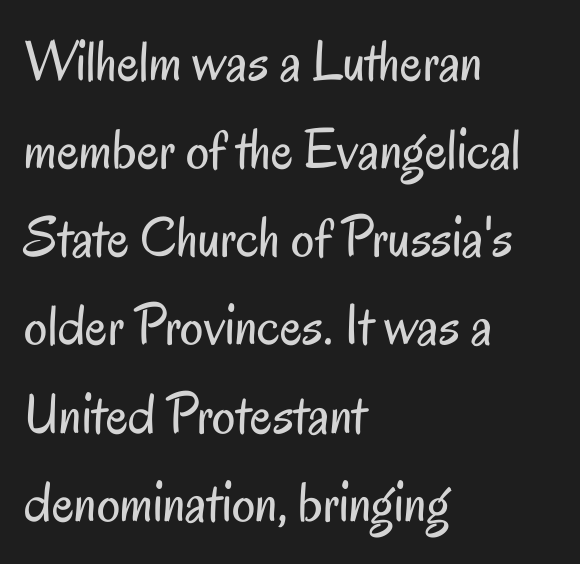
{"serif": "no", "italic": "no", "bold": "no", "weight": "regular", "width": "condensed", "stroke_contrast": "low", "x_height": "small", "monospaced": "no", "underline": "no", "align": "left", "line_spacing": "normal", "line_spacing_ratio": 1.52, "letter_spacing": "normal", "letter_spacing_em": 0.0, "glyph_px": 58}
